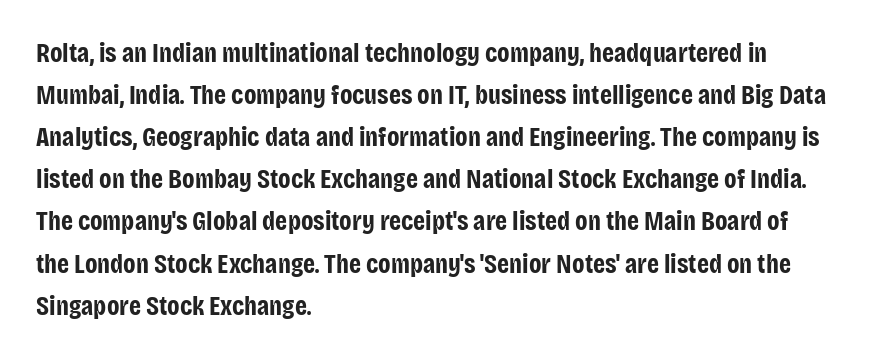
Nothing unusual about the tracking: characters are spaced as the font intends. Layout note: lines flush left. Does the lettering tilt? It doesn't — this is upright. The characters look thick and weighty, a clear bold. If you measured baseline to baseline, you'd find a middling distance. Underlining? Definitely not there.
